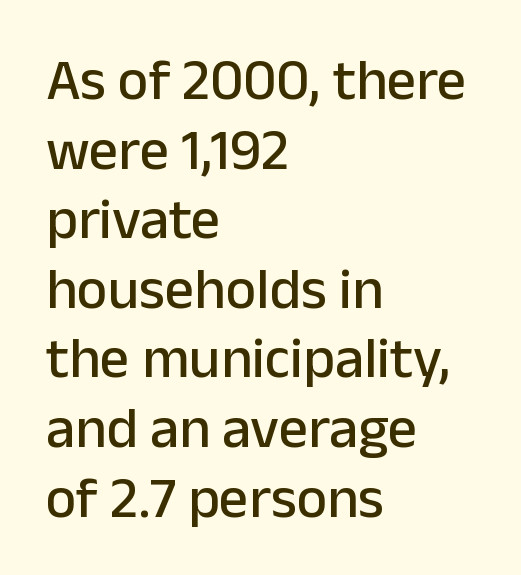
Q: Is the text italic (slanted)? A: No, it is upright.
Q: Is the typeface a serif or a sans-serif typeface? A: Sans-serif.
Q: Is the text underlined? A: No.
Q: How is the paragraph aligned? A: Left-aligned.
Q: Is the spacing between letters normal or unusually wide? A: Normal.
Q: Width (condensed, normal, or wide)? A: Normal.
Q: Stroke contrast? A: Low.
Q: x-height? A: Medium.
Q: Monospaced? A: No.
